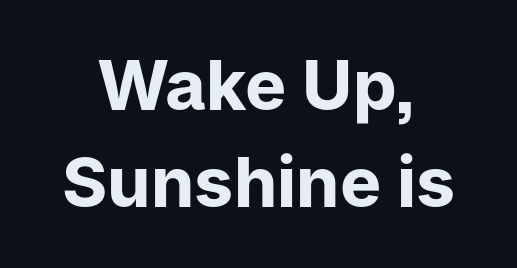
{"serif": "no", "italic": "no", "bold": "yes", "weight": "bold", "width": "normal", "stroke_contrast": "low", "x_height": "medium", "monospaced": "no", "underline": "no", "align": "center", "line_spacing": "normal", "line_spacing_ratio": 1.41, "letter_spacing": "normal", "letter_spacing_em": 0.0, "glyph_px": 69}
